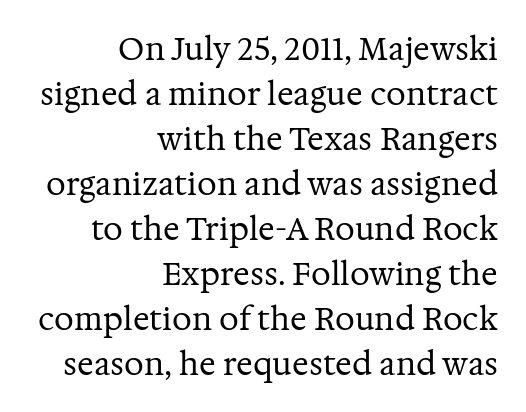
The image shows 31 px regular-weight serif type, upright; set right-aligned, normal line spacing (1.45x), normal letter spacing, not underlined; medium stroke contrast and a medium x-height.
